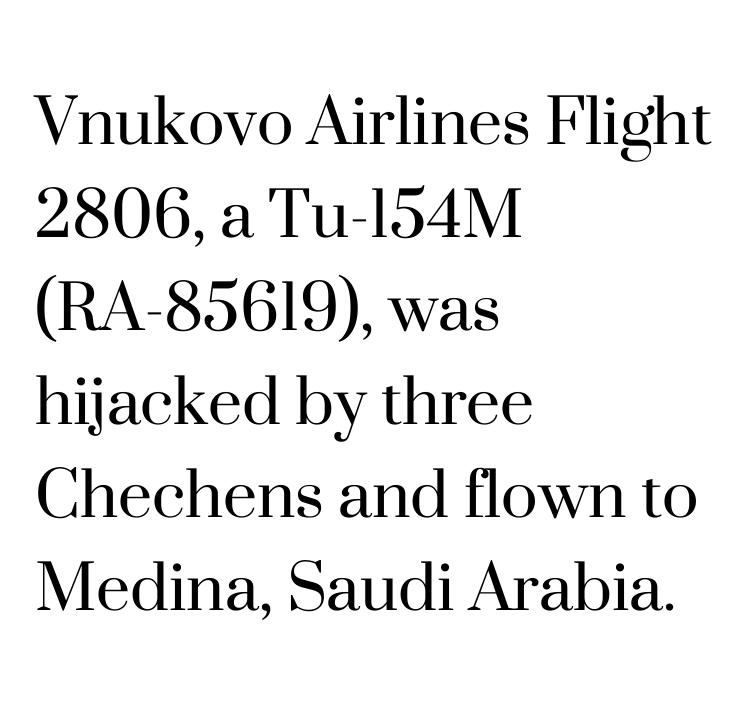
Q: Is the text bold? A: No.
Q: Is the text italic (slanted)? A: No, it is upright.
Q: Is the typeface a serif or a sans-serif typeface? A: Serif.
Q: Is the text underlined? A: No.
Q: How is the paragraph aligned? A: Left-aligned.
Q: Is the spacing between letters normal or unusually wide? A: Normal.
Q: Width (condensed, normal, or wide)? A: Normal.
Q: Stroke contrast? A: High.
Q: x-height? A: Small.
Q: Monospaced? A: No.
